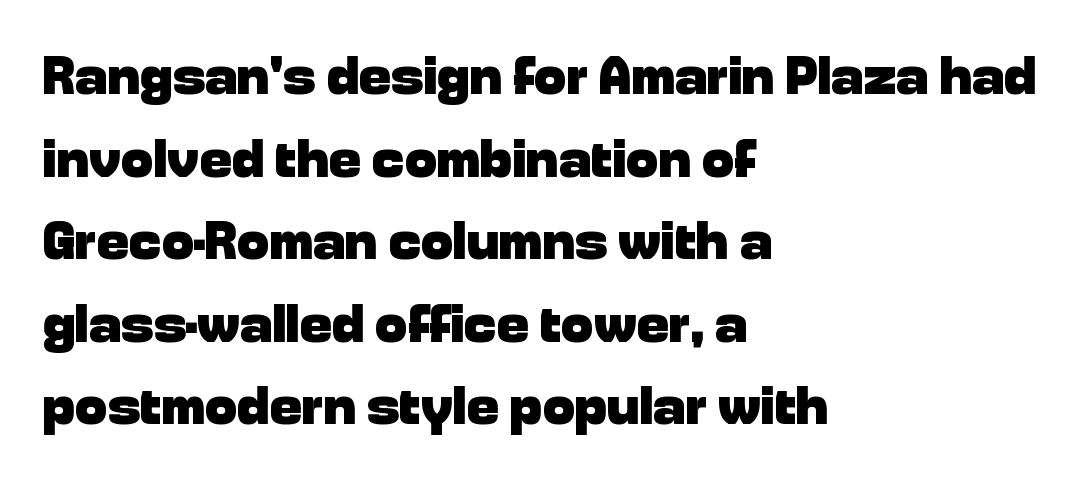
The image shows 54 px heavy sans-serif type, upright; set left-aligned, normal line spacing (1.53x), normal letter spacing, not underlined; low stroke contrast and a medium x-height.
